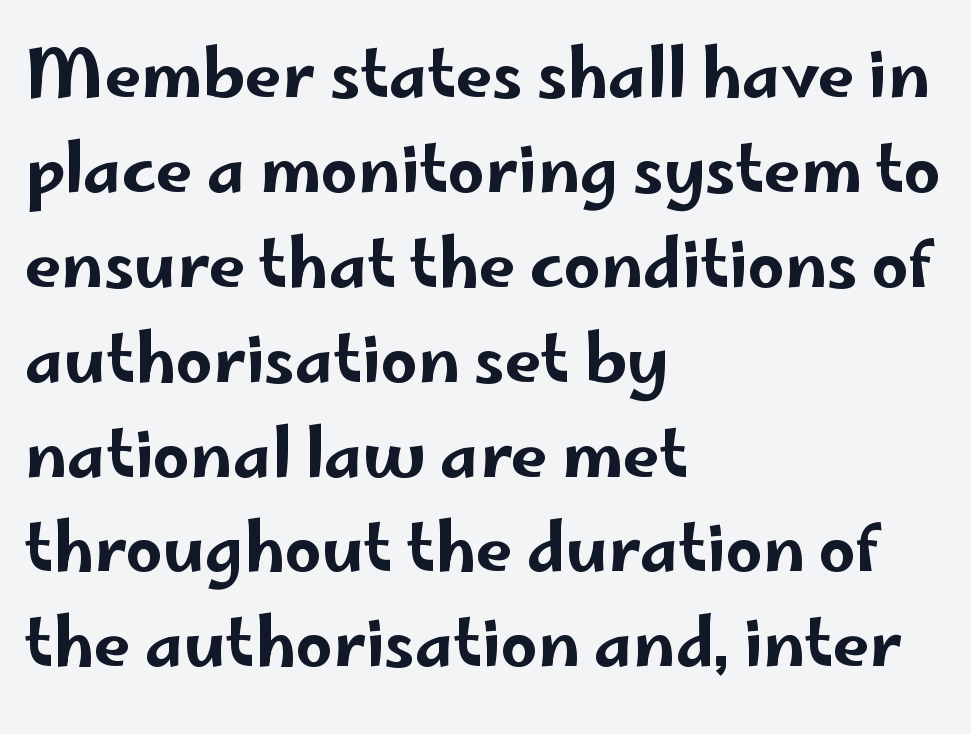
The image shows 65 px wide sans-serif type, upright; set left-aligned, normal line spacing (1.46x), normal letter spacing, not underlined; low stroke contrast and a small x-height.
